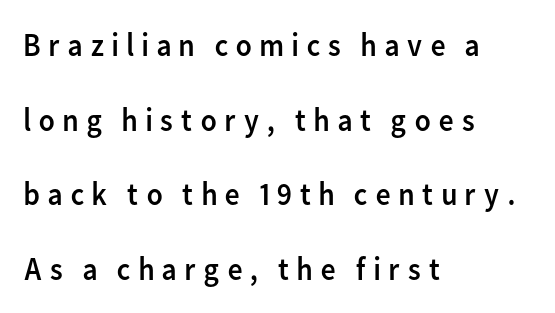
Q: Is the text bold? A: No.
Q: Is the text italic (slanted)? A: No, it is upright.
Q: Is the typeface a serif or a sans-serif typeface? A: Sans-serif.
Q: Is the text underlined? A: No.
Q: How is the paragraph aligned? A: Left-aligned.
Q: Is the spacing between lines tight, normal or loose? A: Loose.
Q: Width (condensed, normal, or wide)? A: Normal.
Q: Stroke contrast? A: Low.
Q: x-height? A: Medium.
Q: Monospaced? A: No.
